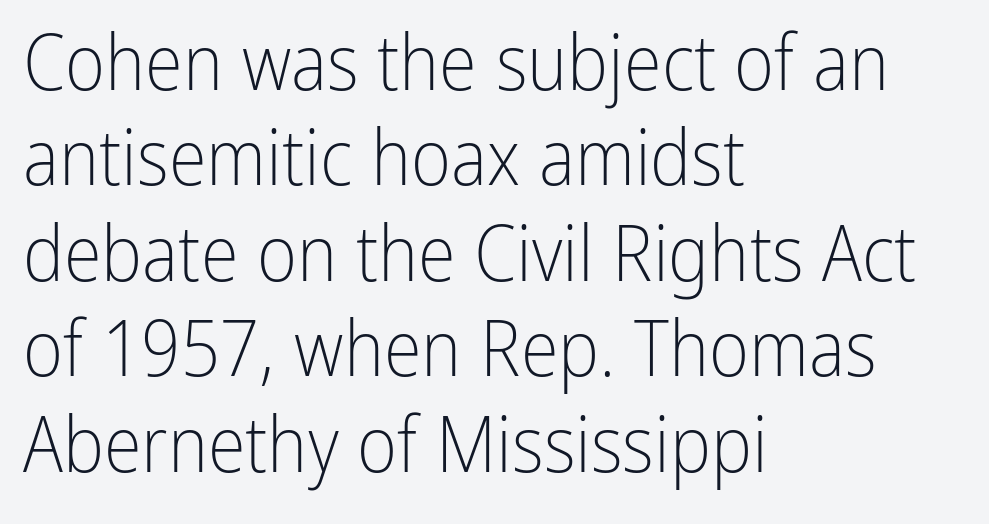
{"serif": "no", "italic": "no", "bold": "no", "weight": "light", "width": "condensed", "stroke_contrast": "low", "x_height": "medium", "monospaced": "no", "underline": "no", "align": "left", "line_spacing_ratio": 1.24, "letter_spacing": "normal", "letter_spacing_em": 0.0, "glyph_px": 77}
